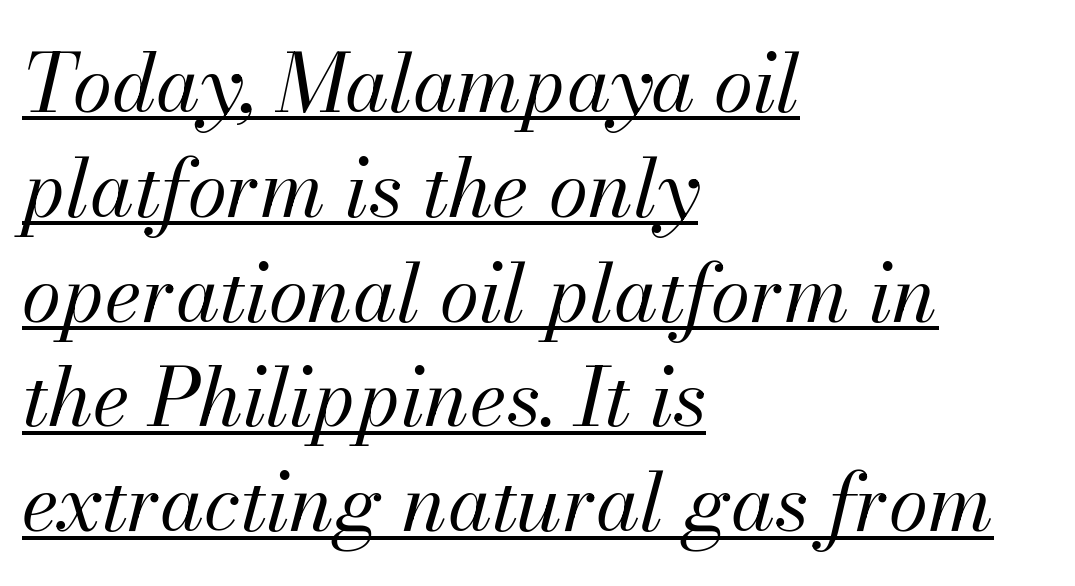
The image shows 80 px regular-weight type, italic (leaning right); set left-aligned, normal line spacing (1.31x), normal letter spacing, underlined; medium stroke contrast and a small x-height.
